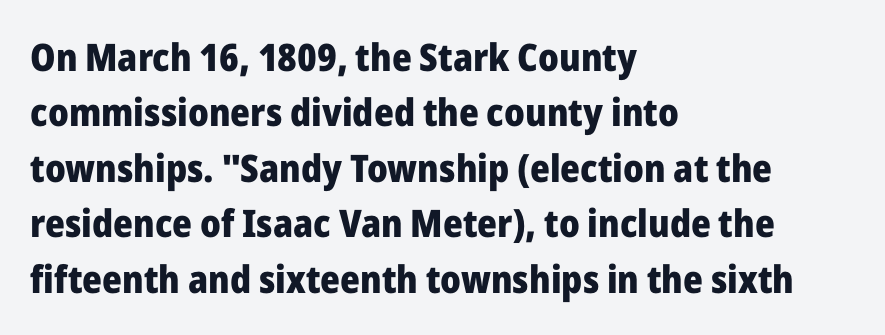
Q: Is the text bold? A: Yes.
Q: Is the text italic (slanted)? A: No, it is upright.
Q: Is the typeface a serif or a sans-serif typeface? A: Sans-serif.
Q: Is the text underlined? A: No.
Q: How is the paragraph aligned? A: Left-aligned.
Q: Is the spacing between letters normal or unusually wide? A: Normal.
Q: Is the spacing between lines tight, normal or loose? A: Normal.
Q: Width (condensed, normal, or wide)? A: Normal.
Q: Stroke contrast? A: Low.
Q: x-height? A: Medium.
Q: Monospaced? A: No.
